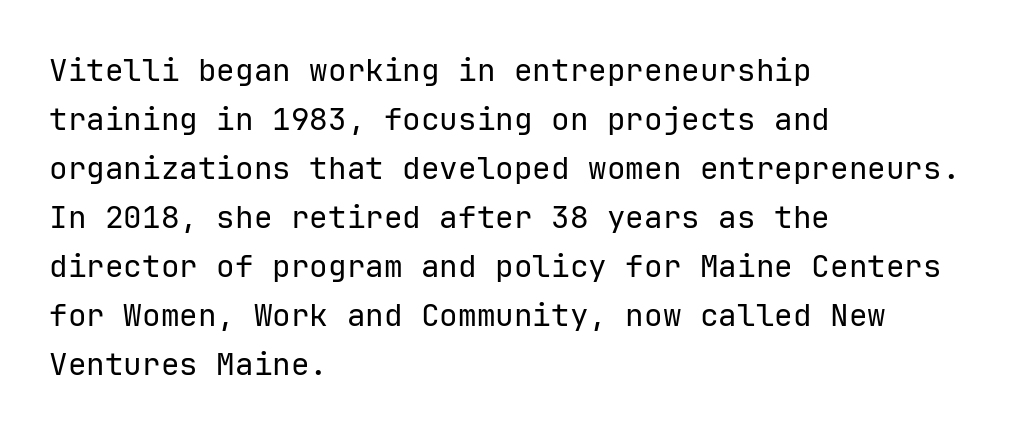
Q: Is the text bold? A: No.
Q: Is the text italic (slanted)? A: No, it is upright.
Q: Is the typeface a serif or a sans-serif typeface? A: Sans-serif.
Q: Is the text underlined? A: No.
Q: How is the paragraph aligned? A: Left-aligned.
Q: Is the spacing between letters normal or unusually wide? A: Normal.
Q: Is the spacing between lines tight, normal or loose? A: Normal.
Q: Width (condensed, normal, or wide)? A: Normal.
Q: Stroke contrast? A: Low.
Q: x-height? A: Medium.
Q: Monospaced? A: Yes.
